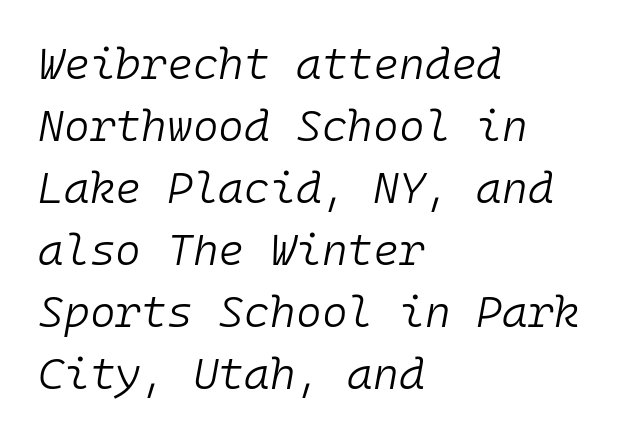
Left-aligned paragraph, ragged on the right. Slant detected: the letters are inclined. Evenly set lines give the paragraph a standard silhouette. Weight: regular or lighter.
